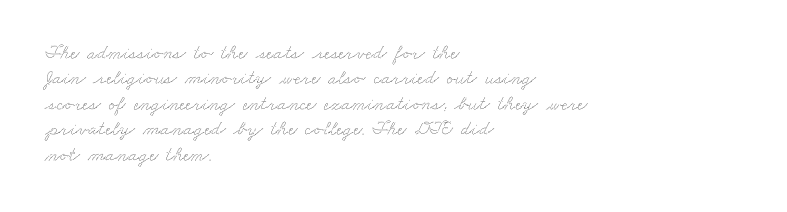
{"underline": "no", "align": "left", "line_spacing": "normal", "line_spacing_ratio": 1.27, "letter_spacing": "normal", "letter_spacing_em": 0.0, "glyph_px": 20}
